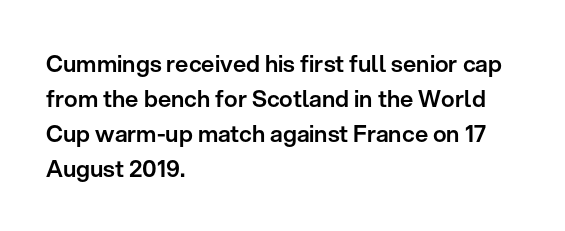
{"italic": "no", "underline": "no", "align": "left", "line_spacing": "normal", "line_spacing_ratio": 1.52, "letter_spacing": "normal", "letter_spacing_em": 0.0, "glyph_px": 23}
